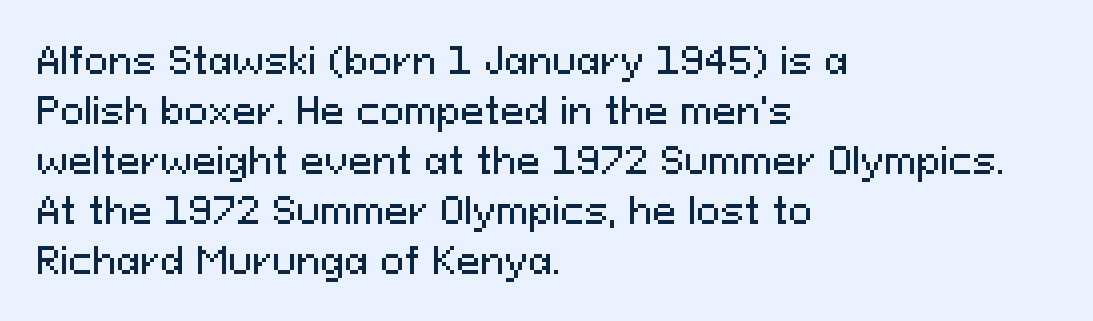
A typesetter would call this proportional, since set widths differ per character. Regarding serifs, this sample does without them. This rendering uses left alignment, leaving the right contour irregular. A roman cut, with each character standing at attention. The line texture is even and compact thanks to regular tracking. No word sits above an underline.
